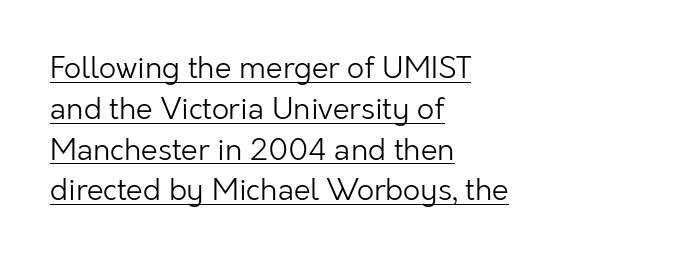
{"serif": "no", "italic": "no", "bold": "no", "weight": "light", "width": "normal", "stroke_contrast": "low", "x_height": "medium", "monospaced": "no", "underline": "yes", "align": "left", "line_spacing": "normal", "line_spacing_ratio": 1.36, "letter_spacing": "normal", "letter_spacing_em": 0.0, "glyph_px": 30}
